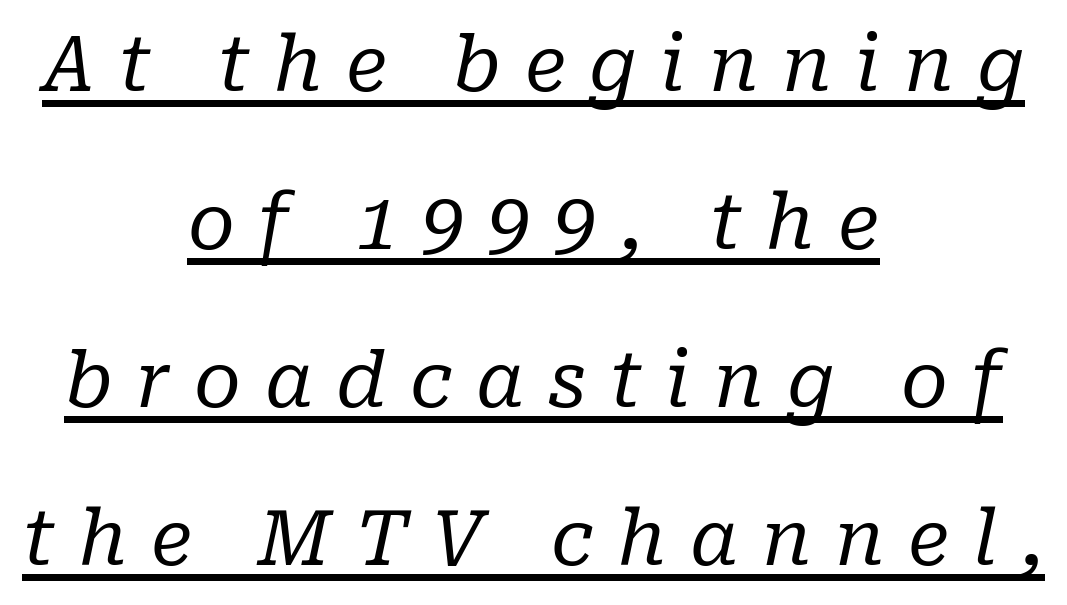
The words here are underlined. A light-to-regular cut is what we see here. What's the leading like? Stretched, with rows far apart. The rag falls on both sides of this text block equally. Loose tracking; the words dissolve into strings of separated letters.
